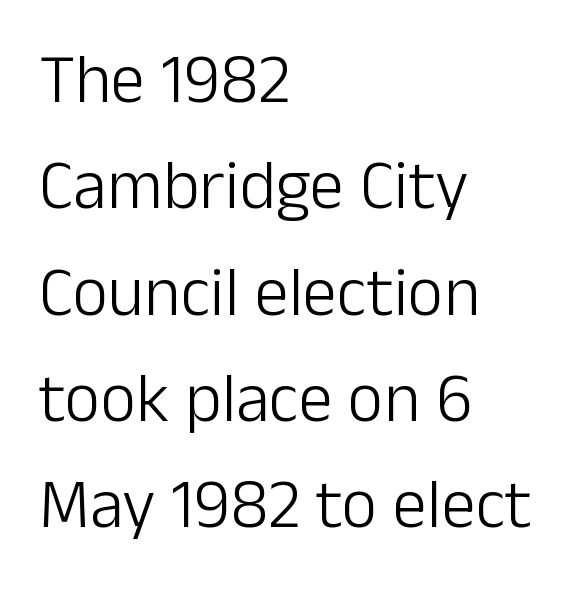
The image shows 69 px light sans-serif type, upright; set left-aligned, normal line spacing (1.54x), normal letter spacing, not underlined; low stroke contrast and a medium x-height.
